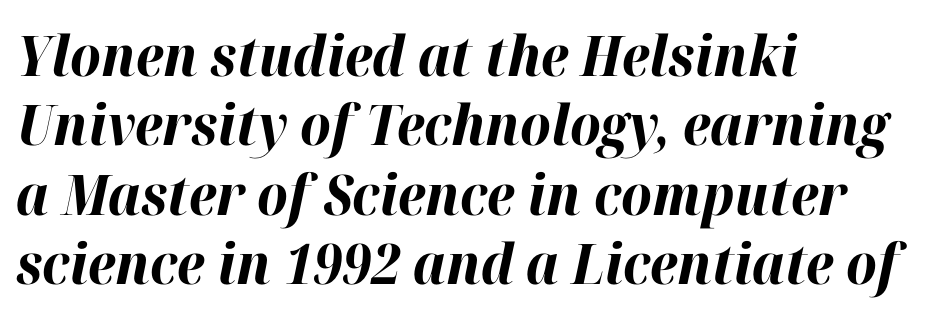
The image shows 56 px bold type, italic (leaning right); set left-aligned, line spacing 1.24x, normal letter spacing, not underlined; high stroke contrast and a medium x-height.
